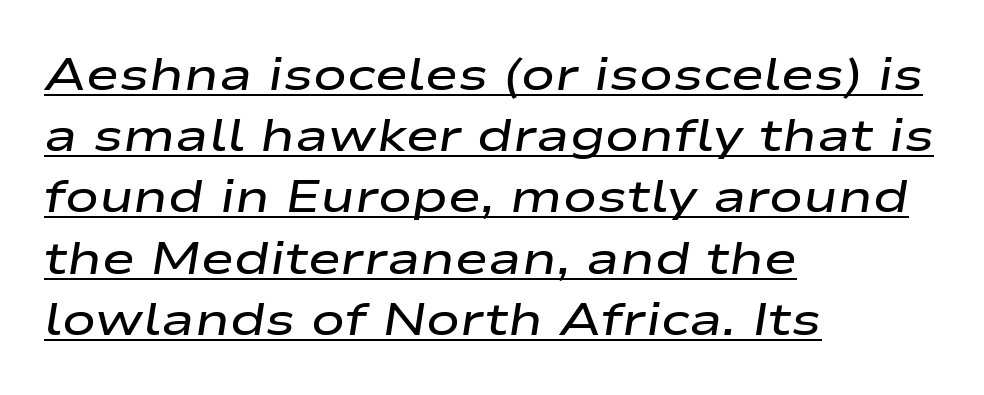
The image shows 45 px semibold, wide type, italic (leaning right); set left-aligned, normal line spacing (1.36x), normal letter spacing, underlined; low stroke contrast and a medium x-height.
